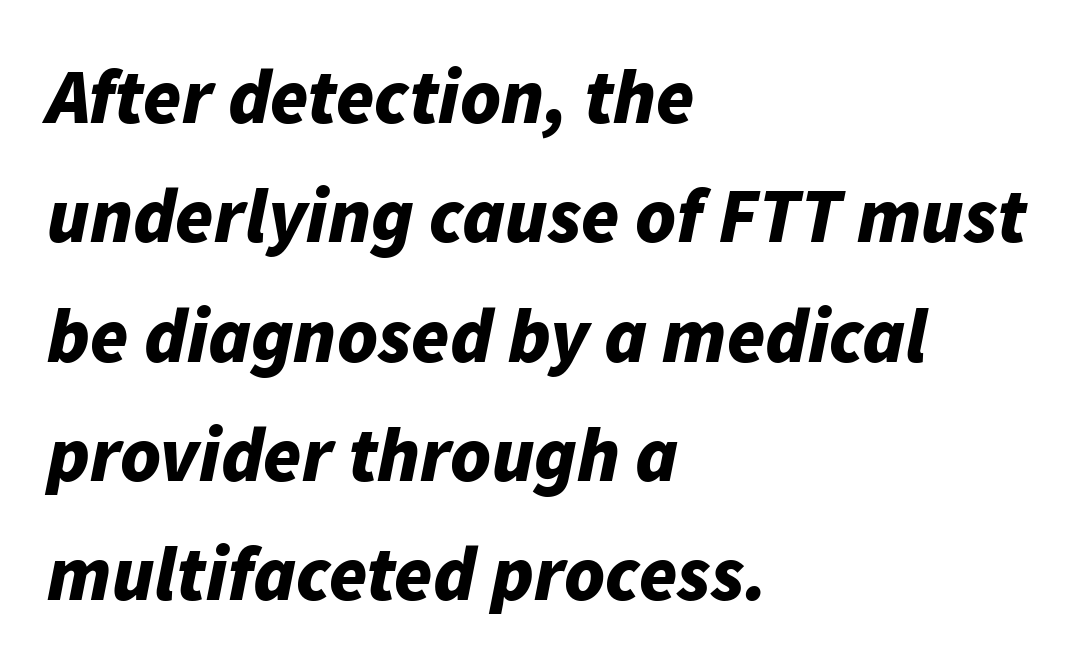
The image shows 77 px bold type, italic (leaning right); set left-aligned, normal line spacing (1.55x), normal letter spacing, not underlined; low stroke contrast and a medium x-height.
